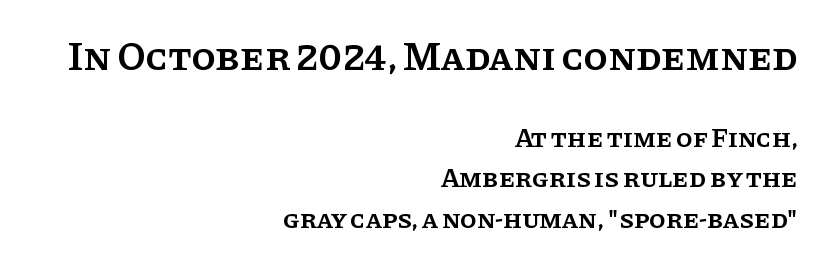
Q: Is the text bold? A: Semi-bold.
Q: Is the text italic (slanted)? A: No, it is upright.
Q: Is the typeface a serif or a sans-serif typeface? A: Serif.
Q: Is the text underlined? A: No.
Q: How is the paragraph aligned? A: Right-aligned.
Q: Is the spacing between letters normal or unusually wide? A: Normal.
Q: Is the spacing between lines tight, normal or loose? A: Normal.
Q: Which block of text is set in a larger size, the first (top) or the second (bottom)? A: The first (top) one.
Q: Width (condensed, normal, or wide)? A: Normal.
Q: Stroke contrast? A: Low.
Q: x-height? A: Large.
Q: Monospaced? A: No.
